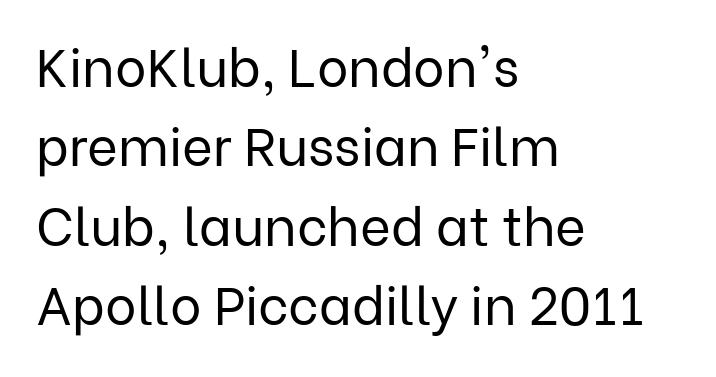
{"serif": "no", "italic": "no", "bold": "no", "weight": "regular", "width": "normal", "stroke_contrast": "low", "x_height": "medium", "monospaced": "no", "underline": "no", "align": "left", "line_spacing": "normal", "line_spacing_ratio": 1.5, "letter_spacing": "normal", "letter_spacing_em": 0.0, "glyph_px": 53}
